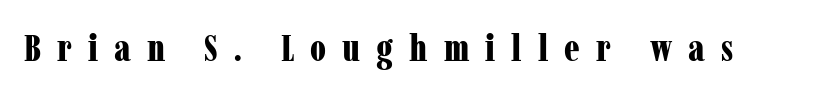
{"serif": "yes", "italic": "no", "bold": "yes", "weight": "bold", "width": "condensed", "stroke_contrast": "low", "x_height": "medium", "monospaced": "no", "underline": "no", "letter_spacing": "wide", "letter_spacing_em": 0.42, "glyph_px": 38}
